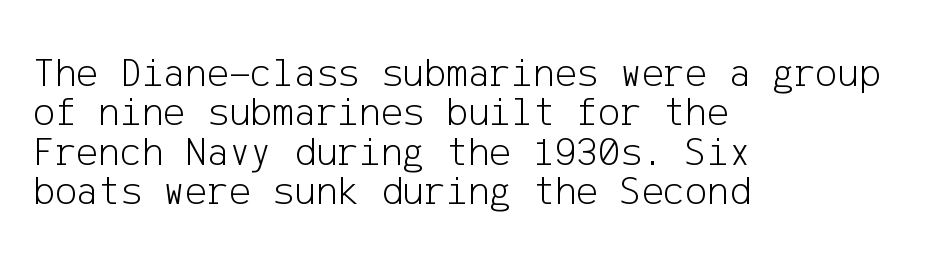
This rendering features lettering with no underline. The line texture is even and compact thanks to regular tracking. Nope, no serifs anywhere on these letters. Weight class: somewhere from thin through regular. The typesetter chose a ragged-right arrangement here. Closely set lines give the paragraph a compact silhouette.
